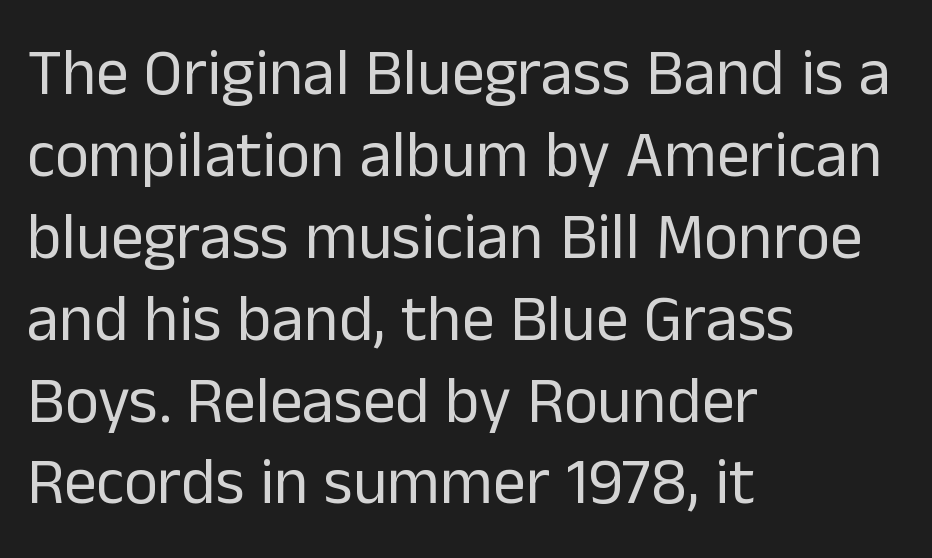
{"serif": "no", "italic": "no", "bold": "no", "weight": "regular", "width": "normal", "stroke_contrast": "low", "x_height": "medium", "monospaced": "no", "underline": "no", "align": "left", "line_spacing": "normal", "line_spacing_ratio": 1.26, "letter_spacing": "normal", "letter_spacing_em": 0.0, "glyph_px": 65}
